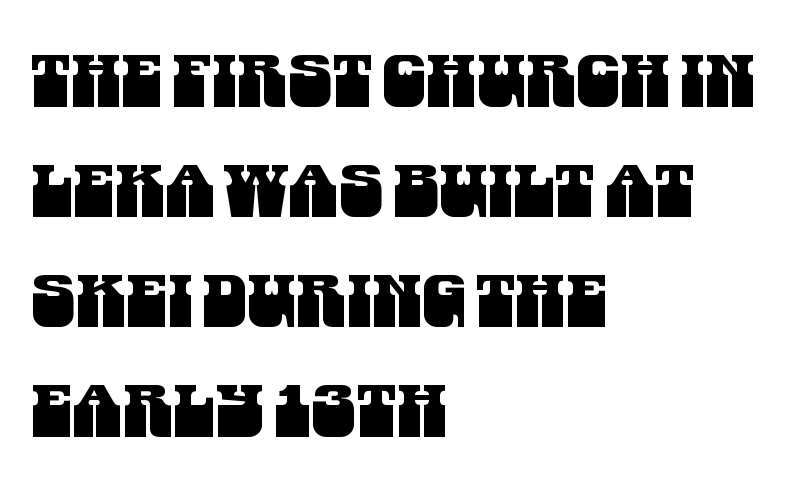
{"serif": "no", "width": "condensed", "stroke_contrast": "medium", "x_height": "large", "monospaced": "no", "underline": "no", "align": "left", "line_spacing": "normal", "line_spacing_ratio": 1.53, "letter_spacing": "normal", "letter_spacing_em": 0.0, "glyph_px": 72}
